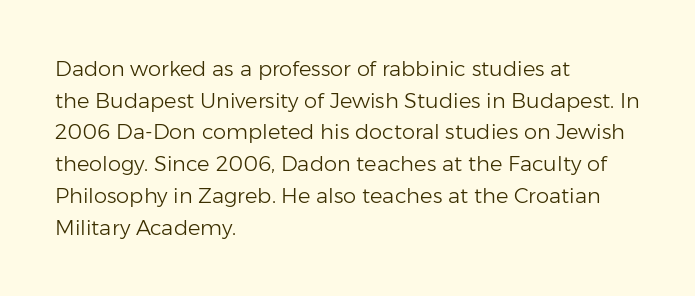
The image shows 21 px text type, upright; set left-aligned, normal line spacing (1.51x), normal letter spacing, not underlined.
